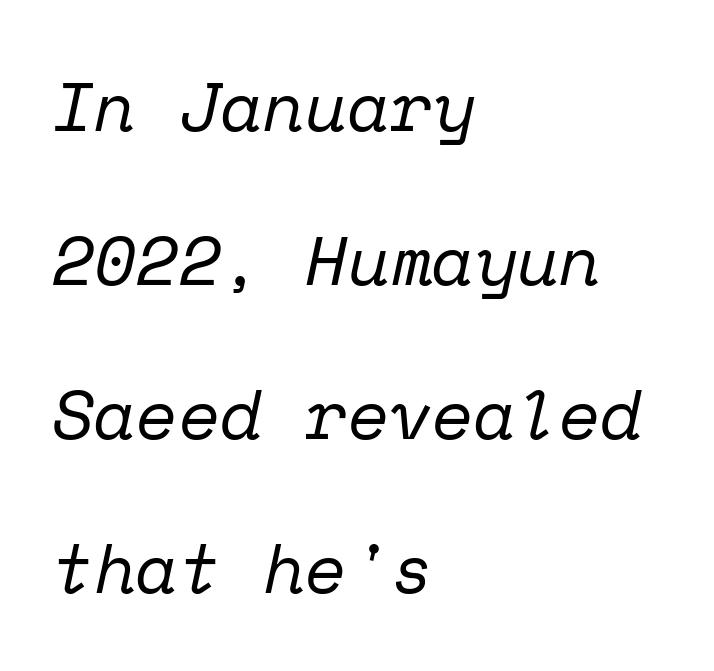
Q: Is the text bold? A: No.
Q: Is the text italic (slanted)? A: Yes, it leans right by about 12 degrees.
Q: Is the typeface a serif or a sans-serif typeface? A: Serif.
Q: Is the text underlined? A: No.
Q: How is the paragraph aligned? A: Left-aligned.
Q: Is the spacing between letters normal or unusually wide? A: Normal.
Q: Is the spacing between lines tight, normal or loose? A: Loose.
Q: Width (condensed, normal, or wide)? A: Normal.
Q: Stroke contrast? A: Low.
Q: x-height? A: Medium.
Q: Monospaced? A: Yes.
